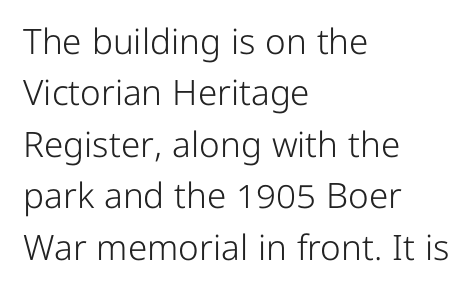
The image shows 35 px light sans-serif type, upright; set left-aligned, normal line spacing (1.47x), normal letter spacing, not underlined; low stroke contrast and a medium x-height.
